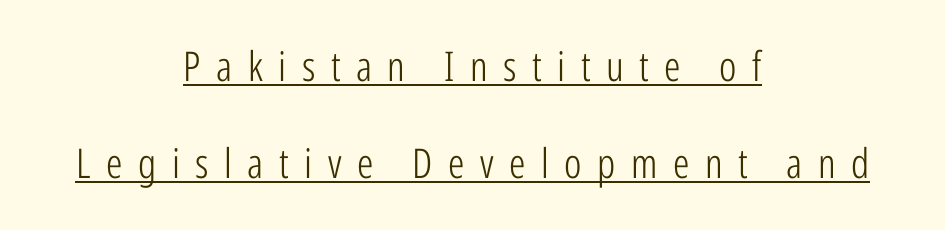
Q: Is the text bold? A: No.
Q: Is the text italic (slanted)? A: No, it is upright.
Q: Is the typeface a serif or a sans-serif typeface? A: Sans-serif.
Q: Is the text underlined? A: Yes.
Q: How is the paragraph aligned? A: Centered.
Q: Is the spacing between letters normal or unusually wide? A: Unusually wide.
Q: Is the spacing between lines tight, normal or loose? A: Loose.
Q: Width (condensed, normal, or wide)? A: Condensed.
Q: Stroke contrast? A: Low.
Q: x-height? A: Medium.
Q: Monospaced? A: No.
